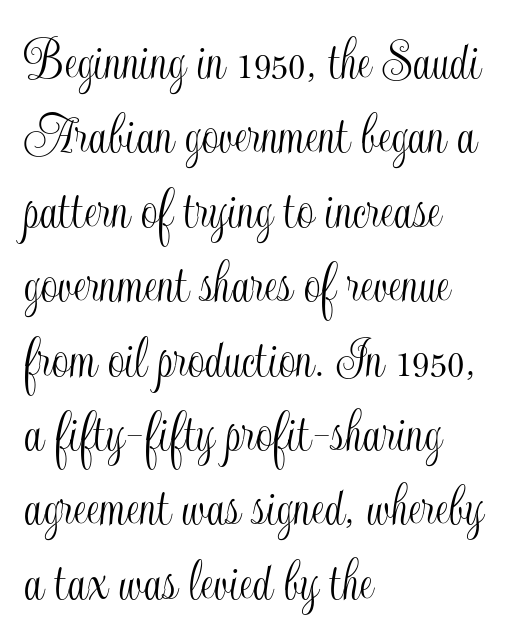
Q: Is the text italic (slanted)? A: Yes.
Q: Is the text underlined? A: No.
Q: How is the paragraph aligned? A: Left-aligned.
Q: Is the spacing between letters normal or unusually wide? A: Normal.
Q: Width (condensed, normal, or wide)? A: Condensed.
Q: x-height? A: Small.
Q: Monospaced? A: No.
